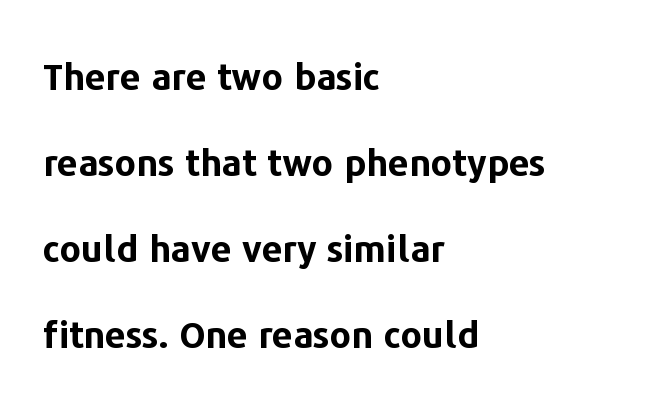
The image shows 37 px bold sans-serif type, upright; set left-aligned, loose line spacing (2.32x), normal letter spacing, not underlined; low stroke contrast and a medium x-height.
